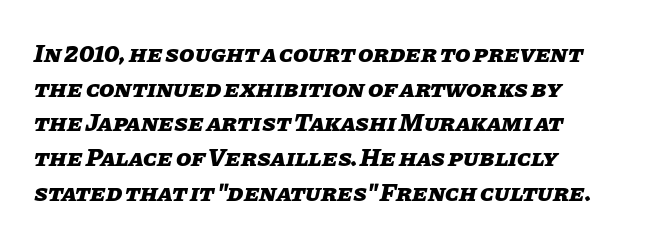
Q: Is the text bold? A: Yes.
Q: Is the text italic (slanted)? A: Yes, it leans right by about 11 degrees.
Q: Is the text underlined? A: No.
Q: Is the spacing between letters normal or unusually wide? A: Normal.
Q: Is the spacing between lines tight, normal or loose? A: Normal.
